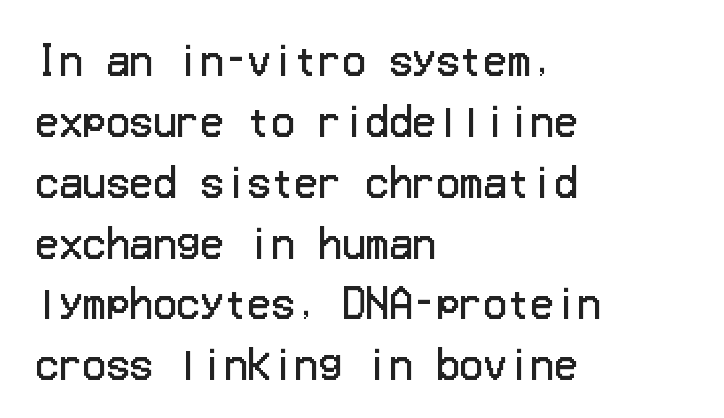
The image shows 39 px regular-weight sans-serif type, upright; set left-aligned, normal line spacing (1.56x), normal letter spacing, not underlined; low stroke contrast and a medium x-height.
